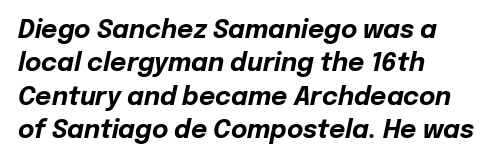
The foot of each line stays bare and open. Chunky letters — that's bold for sure. The face used here is rendered with its standard letterfit. Tall strokes in this sample are angled rather than plumb. These lines sit exactly where default settings would place them.
